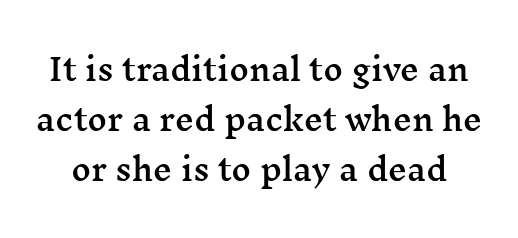
The image shows 30 px wide serif type, upright; set normal line spacing (1.67x), normal letter spacing, not underlined; medium stroke contrast and a medium x-height.
